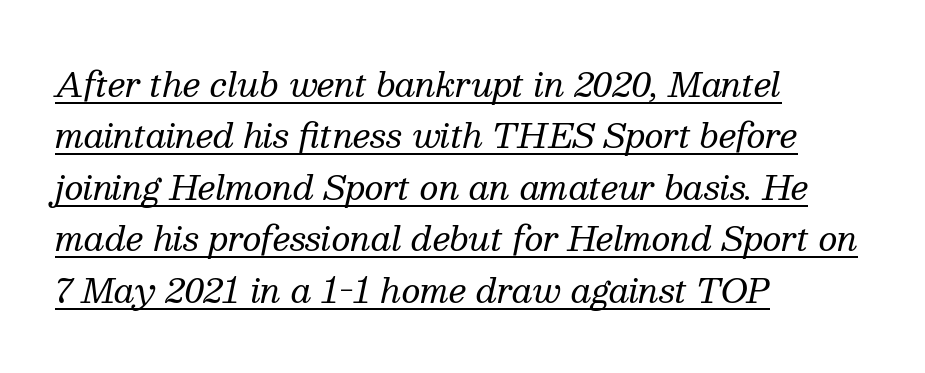
{"serif": "yes", "italic": "yes", "lean": "right", "slant_degrees": 13, "bold": "no", "weight": "regular", "width": "normal", "stroke_contrast": "medium", "x_height": "medium", "monospaced": "no", "underline": "yes", "align": "left", "line_spacing": "normal", "line_spacing_ratio": 1.56, "letter_spacing": "normal", "letter_spacing_em": 0.0, "glyph_px": 33}
